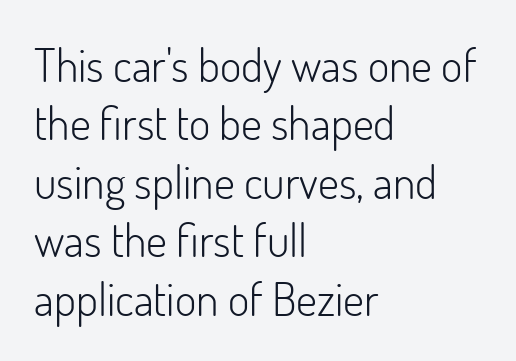
Q: Is the text bold? A: No.
Q: Is the text italic (slanted)? A: No, it is upright.
Q: Is the typeface a serif or a sans-serif typeface? A: Sans-serif.
Q: Is the text underlined? A: No.
Q: How is the paragraph aligned? A: Left-aligned.
Q: Is the spacing between letters normal or unusually wide? A: Normal.
Q: Is the spacing between lines tight, normal or loose? A: Normal.
Q: Width (condensed, normal, or wide)? A: Normal.
Q: Stroke contrast? A: Low.
Q: x-height? A: Small.
Q: Monospaced? A: No.
